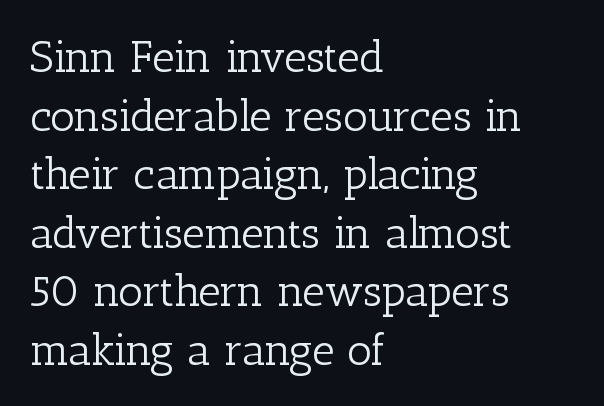
The image shows 44 px light serif type, upright; set left-aligned, normal line spacing (1.33x), normal letter spacing, not underlined; low stroke contrast and a medium x-height.
